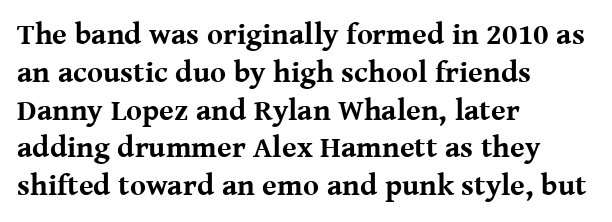
The image shows 30 px bold serif type, upright; set left-aligned, normal line spacing (1.26x), normal letter spacing, not underlined; medium stroke contrast and a medium x-height.
